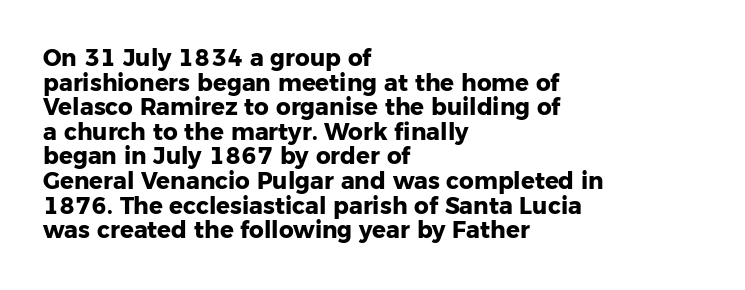
{"italic": "no", "bold": "yes", "underline": "no", "align": "left", "line_spacing": "tight", "line_spacing_ratio": 1.07, "letter_spacing": "normal", "letter_spacing_em": 0.0, "glyph_px": 23}
